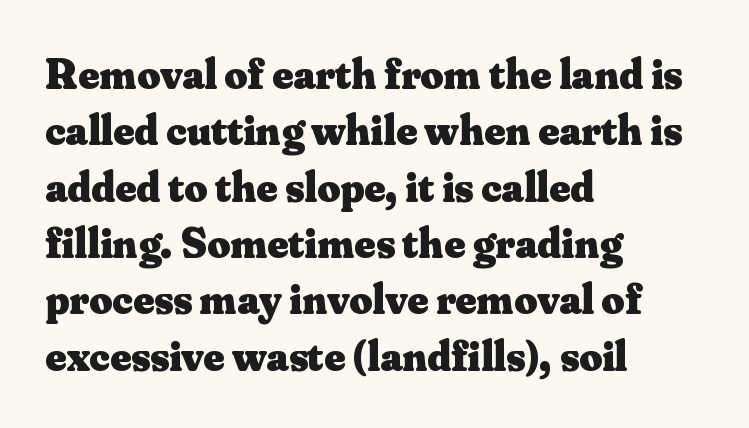
Q: Is the text bold? A: Yes.
Q: Is the text italic (slanted)? A: No, it is upright.
Q: Is the typeface a serif or a sans-serif typeface? A: Serif.
Q: Is the text underlined? A: No.
Q: How is the paragraph aligned? A: Left-aligned.
Q: Is the spacing between letters normal or unusually wide? A: Normal.
Q: Is the spacing between lines tight, normal or loose? A: Normal.
Q: Width (condensed, normal, or wide)? A: Normal.
Q: Stroke contrast? A: Medium.
Q: x-height? A: Small.
Q: Monospaced? A: No.
